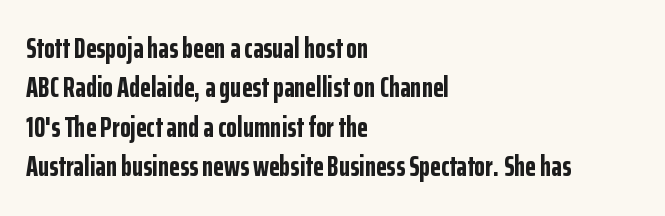
The image shows 28 px bold, condensed sans-serif type, upright; set left-aligned, normal line spacing (1.41x), normal letter spacing, not underlined; low stroke contrast and a medium x-height.
